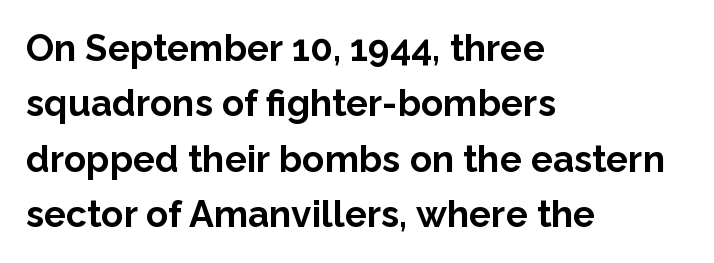
The image shows 37 px bold sans-serif type, upright; set left-aligned, normal line spacing (1.5x), normal letter spacing, not underlined; low stroke contrast and a medium x-height.
